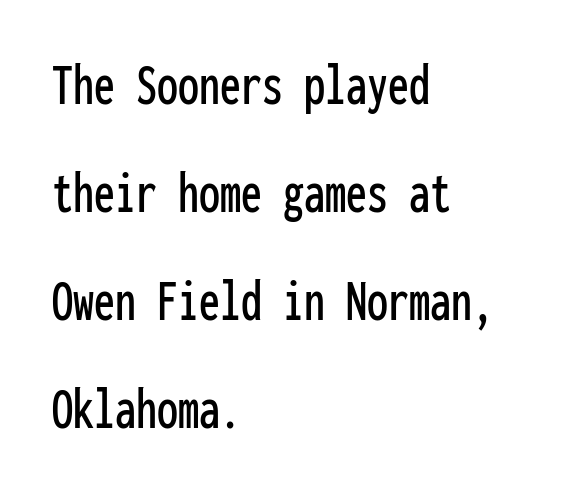
{"serif": "no", "italic": "no", "width": "condensed", "stroke_contrast": "low", "x_height": "medium", "monospaced": "yes", "underline": "no", "align": "left", "line_spacing_ratio": 1.8, "letter_spacing": "normal", "letter_spacing_em": 0.0, "glyph_px": 60}
